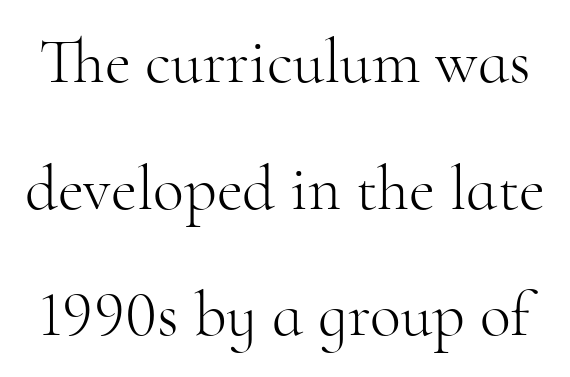
Q: Is the text bold? A: No.
Q: Is the text italic (slanted)? A: No, it is upright.
Q: Is the typeface a serif or a sans-serif typeface? A: Serif.
Q: Is the text underlined? A: No.
Q: Is the spacing between letters normal or unusually wide? A: Normal.
Q: Is the spacing between lines tight, normal or loose? A: Loose.
Q: Width (condensed, normal, or wide)? A: Normal.
Q: Stroke contrast? A: High.
Q: x-height? A: Small.
Q: Monospaced? A: No.
